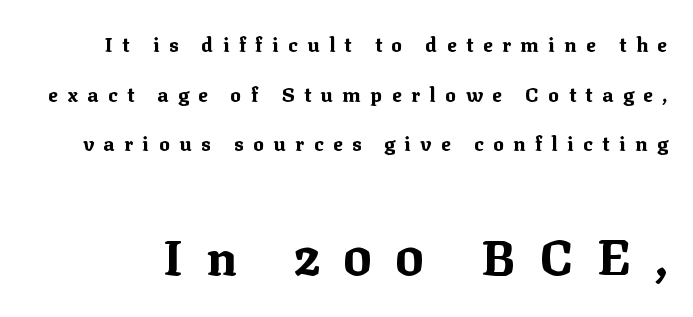
I'd describe the lettering as bold — thick and assertive. Do the characters align in a grid? No, the font is proportional. The rendering uses a large line-height, opening up the rows. Unlike a clean sans, this face finishes its strokes with serifs. There is plenty of visible air inserted between adjacent glyphs.
